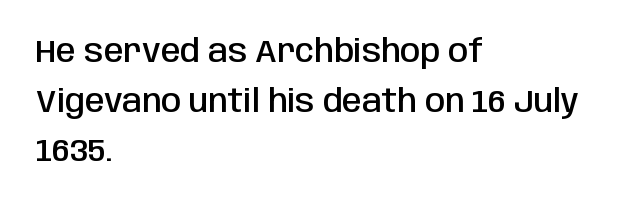
The image shows 32 px semibold, condensed sans-serif type, upright; set left-aligned, normal line spacing (1.55x), normal letter spacing, not underlined; low stroke contrast and a large x-height.
